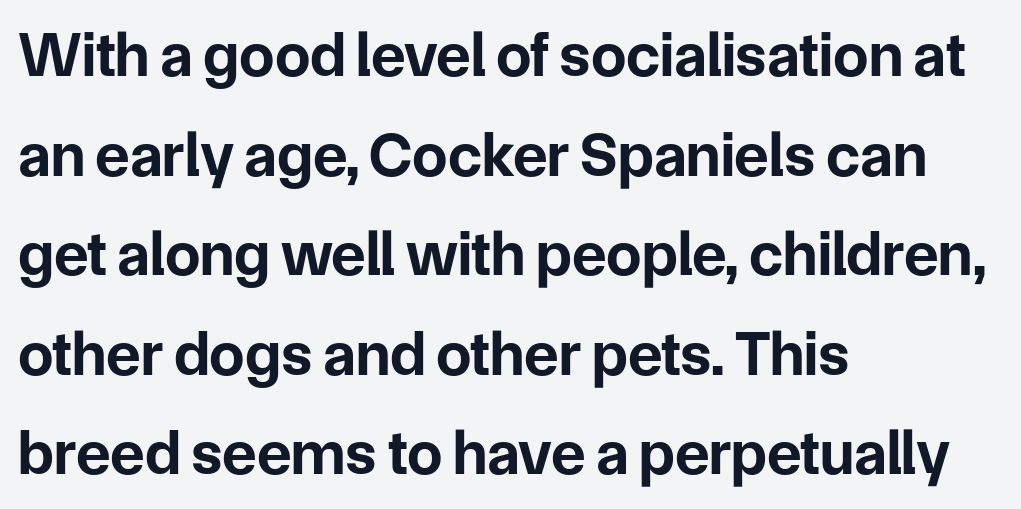
Q: Is the text bold? A: Yes.
Q: Is the text italic (slanted)? A: No, it is upright.
Q: Is the typeface a serif or a sans-serif typeface? A: Sans-serif.
Q: Is the text underlined? A: No.
Q: How is the paragraph aligned? A: Left-aligned.
Q: Is the spacing between letters normal or unusually wide? A: Normal.
Q: Is the spacing between lines tight, normal or loose? A: Normal.
Q: Width (condensed, normal, or wide)? A: Normal.
Q: Stroke contrast? A: Low.
Q: x-height? A: Medium.
Q: Monospaced? A: No.
